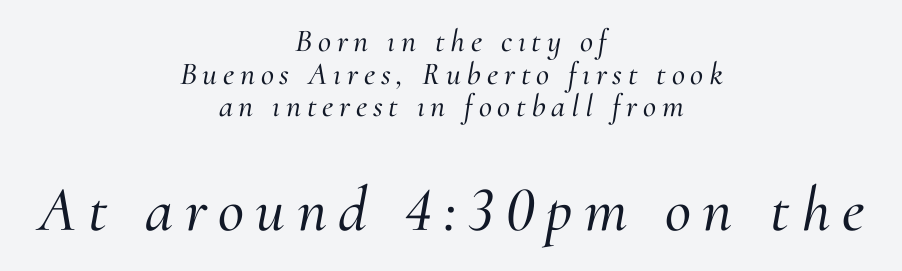
{"serif": "yes", "italic": "yes", "lean": "right", "slant_degrees": 10, "width": "normal", "stroke_contrast": "medium", "x_height": "small", "monospaced": "no", "underline": "no", "align": "center", "line_spacing": "tight", "line_spacing_ratio": 1.02, "larger_block": "second", "size_ratio": 2.0, "glyph_px": 64}
